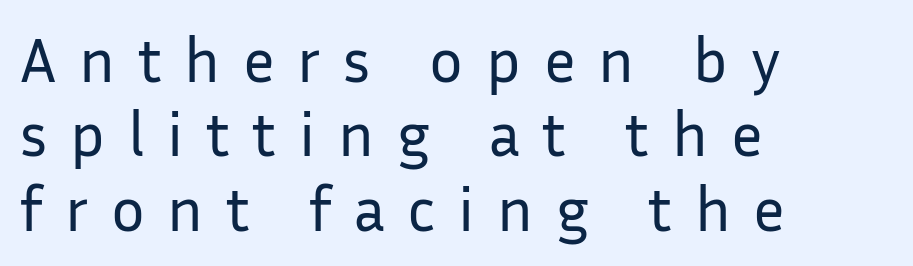
Q: Is the text bold? A: No.
Q: Is the text italic (slanted)? A: No, it is upright.
Q: Is the typeface a serif or a sans-serif typeface? A: Sans-serif.
Q: Is the text underlined? A: No.
Q: How is the paragraph aligned? A: Left-aligned.
Q: Is the spacing between letters normal or unusually wide? A: Unusually wide.
Q: Width (condensed, normal, or wide)? A: Normal.
Q: Stroke contrast? A: Low.
Q: x-height? A: Medium.
Q: Monospaced? A: No.
